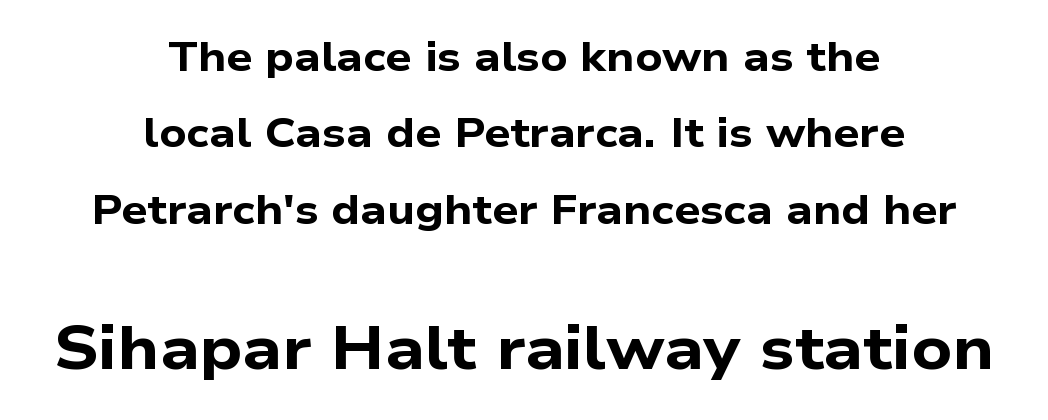
Q: Is the text bold? A: Yes.
Q: Is the typeface a serif or a sans-serif typeface? A: Sans-serif.
Q: Is the text underlined? A: No.
Q: How is the paragraph aligned? A: Centered.
Q: Is the spacing between letters normal or unusually wide? A: Normal.
Q: Which block of text is set in a larger size, the first (top) or the second (bottom)? A: The second (bottom) one.
Q: Width (condensed, normal, or wide)? A: Wide.
Q: Stroke contrast? A: Low.
Q: x-height? A: Medium.
Q: Monospaced? A: No.
